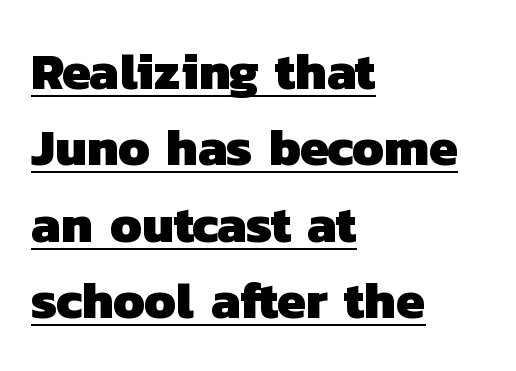
Q: Is the text bold? A: Yes.
Q: Is the typeface a serif or a sans-serif typeface? A: Sans-serif.
Q: Is the text underlined? A: Yes.
Q: How is the paragraph aligned? A: Left-aligned.
Q: Is the spacing between letters normal or unusually wide? A: Normal.
Q: Is the spacing between lines tight, normal or loose? A: Normal.
Q: Width (condensed, normal, or wide)? A: Normal.
Q: Stroke contrast? A: Low.
Q: x-height? A: Medium.
Q: Monospaced? A: No.
